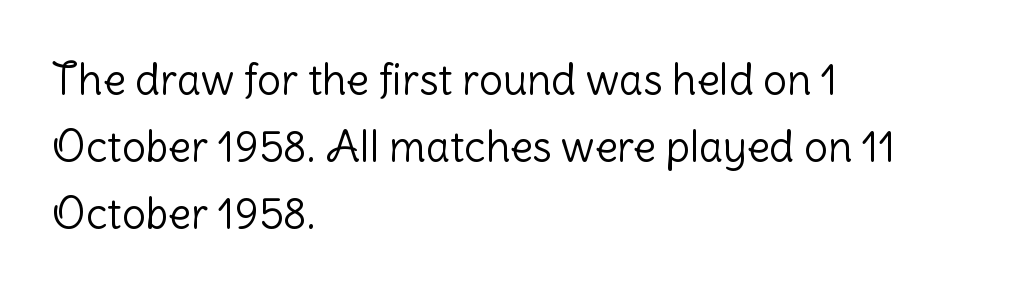
Look at the bottom of the vertical strokes: they stop flat, with no serifs. Heft: none added — not bold. Vertically, the passage feels balanced, rows spaced as you'd expect. Descender tails drop into unmarked territory.
